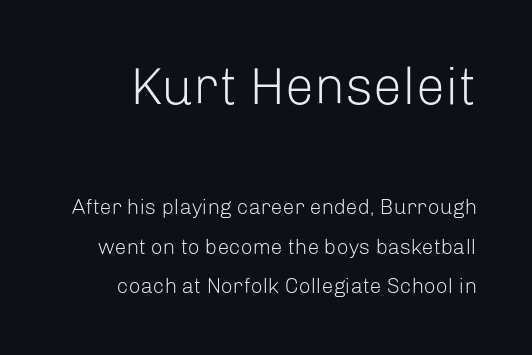
{"serif": "no", "italic": "no", "bold": "no", "weight": "light", "width": "normal", "stroke_contrast": "low", "x_height": "medium", "monospaced": "no", "underline": "no", "line_spacing_ratio": 1.88, "letter_spacing": "normal", "letter_spacing_em": 0.0, "larger_block": "first", "size_ratio": 2.48, "glyph_px": 52}
